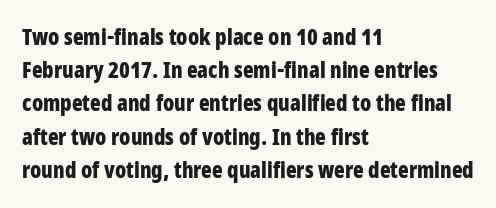
Q: Is the text bold? A: Yes.
Q: Is the text italic (slanted)? A: No, it is upright.
Q: Is the text underlined? A: No.
Q: How is the paragraph aligned? A: Left-aligned.
Q: Is the spacing between letters normal or unusually wide? A: Normal.
Q: Is the spacing between lines tight, normal or loose? A: Normal.
